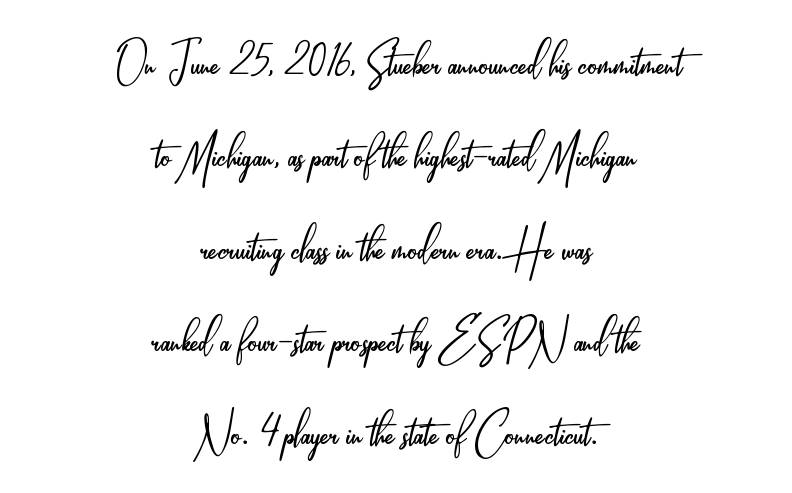
{"serif": "no", "bold": "no", "weight": "light", "width": "condensed", "stroke_contrast": "low", "x_height": "small", "monospaced": "no", "underline": "no", "align": "center", "line_spacing": "normal", "line_spacing_ratio": 1.54, "letter_spacing": "normal", "letter_spacing_em": 0.0, "glyph_px": 60}
